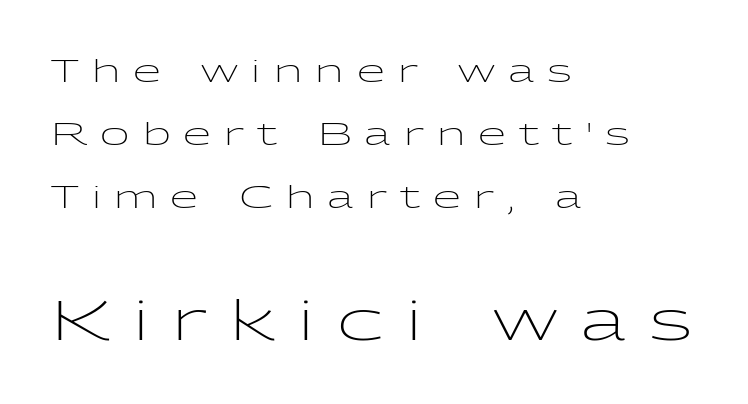
{"serif": "no", "italic": "no", "bold": "no", "weight": "light", "width": "wide", "stroke_contrast": "low", "x_height": "medium", "monospaced": "no", "underline": "no", "align": "left", "line_spacing": "loose", "line_spacing_ratio": 1.97, "letter_spacing": "wide", "letter_spacing_em": 0.41, "larger_block": "second", "size_ratio": 1.75, "glyph_px": 56}
